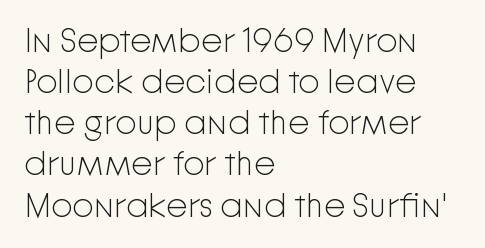
{"serif": "no", "italic": "no", "bold": "no", "weight": "light", "width": "normal", "stroke_contrast": "low", "x_height": "medium", "monospaced": "no", "underline": "no", "align": "left", "line_spacing_ratio": 1.21, "letter_spacing": "normal", "letter_spacing_em": 0.0, "glyph_px": 34}
